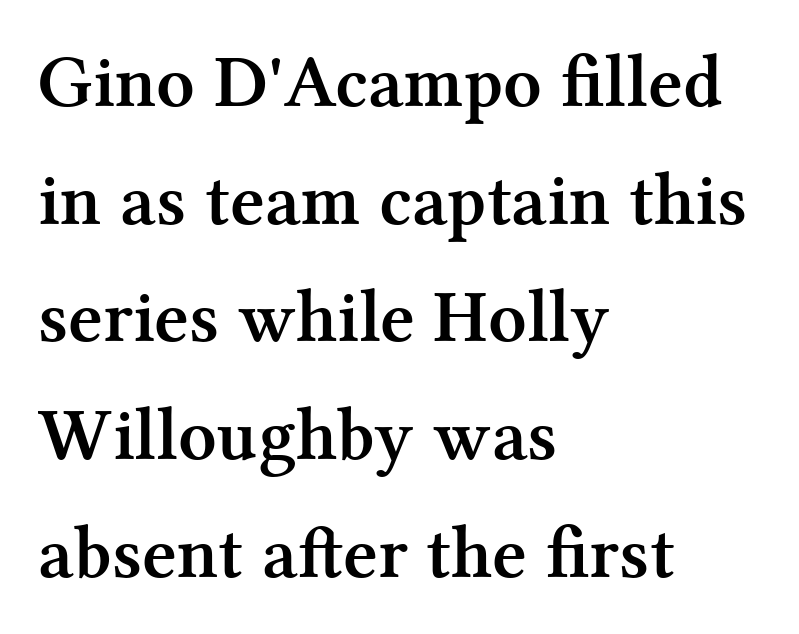
The space between consecutive lines is moderate. Designer's note — italics off, roman on. Honestly, there is no underline to notice here at all. Spacing verdict: proportional, widths tailored to each character. What weight is shown? A full bold with thick strokes. Does the type have serifs? Yes, each stem ends in a small foot.
